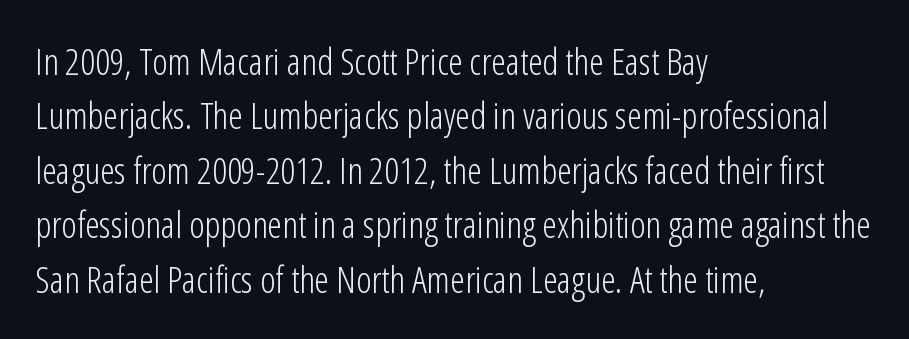
{"serif": "no", "italic": "no", "bold": "no", "weight": "light", "width": "condensed", "stroke_contrast": "low", "x_height": "medium", "monospaced": "no", "underline": "no", "align": "left", "line_spacing": "normal", "line_spacing_ratio": 1.47, "letter_spacing": "normal", "letter_spacing_em": 0.0, "glyph_px": 37}
